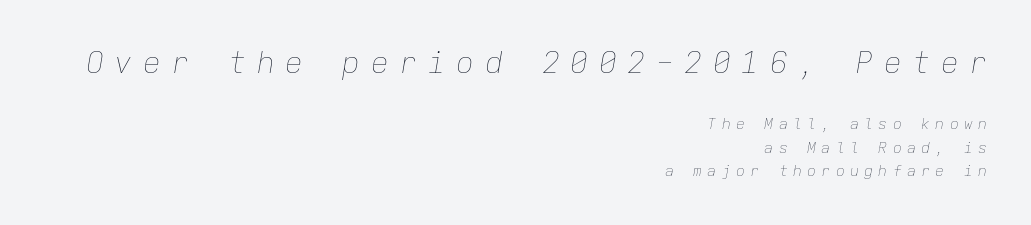
Q: Is the text bold? A: No.
Q: Is the text italic (slanted)? A: Yes, it leans right by about 9 degrees.
Q: Is the text underlined? A: No.
Q: How is the paragraph aligned? A: Right-aligned.
Q: Is the spacing between letters normal or unusually wide? A: Unusually wide.
Q: Is the spacing between lines tight, normal or loose? A: Normal.
Q: Which block of text is set in a larger size, the first (top) or the second (bottom)? A: The first (top) one.
Q: Width (condensed, normal, or wide)? A: Normal.
Q: Stroke contrast? A: Low.
Q: x-height? A: Medium.
Q: Monospaced? A: Yes.
